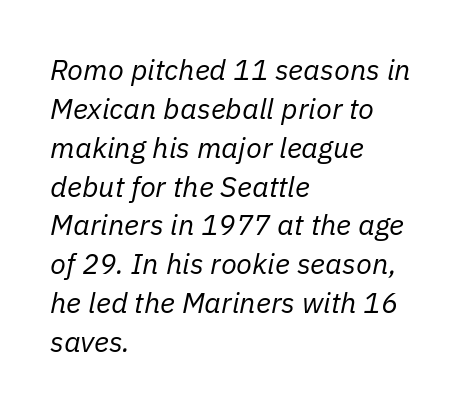
Standard letterfit; no display-style spreading of the glyphs. Italic? Definitely — the glyphs are oblique. A typesetter would call this proportional, since set widths differ per character. Unmarked baselines from the first word to the last.
